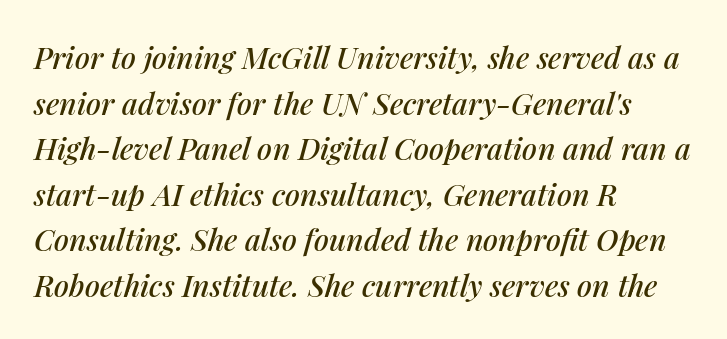
Type without underlining. Each letter keeps its own natural width here, so spacing adapts to shape. The face used here is rendered with its standard letterfit. This sample is left-justified, so line endings fall wherever the words run out. The space between consecutive lines is moderate. Quick note: italic.
